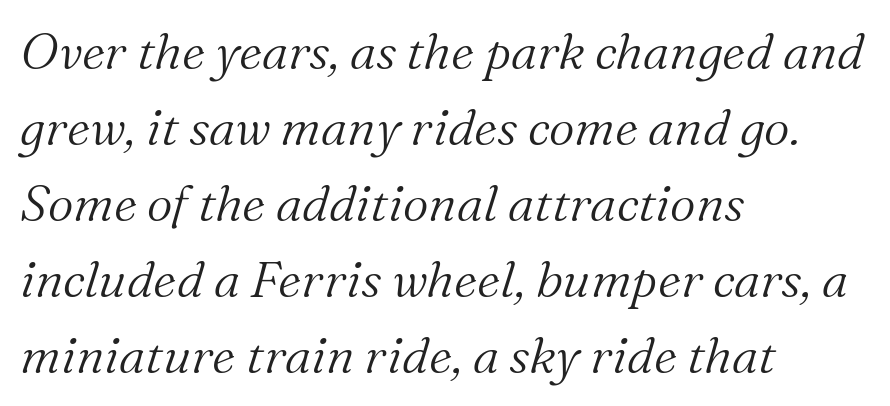
Q: Is the text bold? A: No.
Q: Is the text italic (slanted)? A: Yes, it leans right by about 16 degrees.
Q: Is the typeface a serif or a sans-serif typeface? A: Serif.
Q: Is the text underlined? A: No.
Q: How is the paragraph aligned? A: Left-aligned.
Q: Is the spacing between letters normal or unusually wide? A: Normal.
Q: Is the spacing between lines tight, normal or loose? A: Normal.
Q: Width (condensed, normal, or wide)? A: Normal.
Q: Stroke contrast? A: Medium.
Q: x-height? A: Medium.
Q: Monospaced? A: No.
